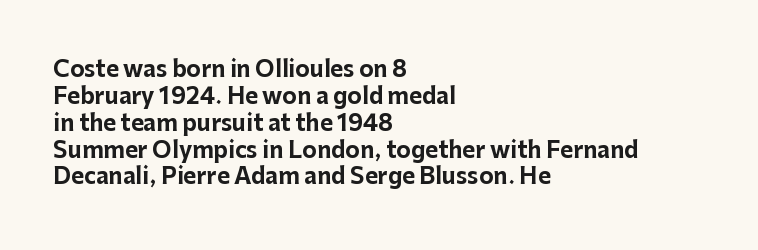
{"italic": "no", "bold": "yes", "underline": "no", "align": "left", "line_spacing_ratio": 1.22, "letter_spacing": "normal", "letter_spacing_em": 0.0, "glyph_px": 22}
